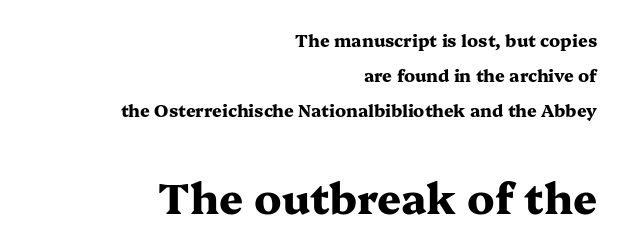
Q: Is the text bold? A: Yes.
Q: Is the text italic (slanted)? A: No, it is upright.
Q: Is the typeface a serif or a sans-serif typeface? A: Serif.
Q: Is the text underlined? A: No.
Q: How is the paragraph aligned? A: Right-aligned.
Q: Is the spacing between letters normal or unusually wide? A: Normal.
Q: Is the spacing between lines tight, normal or loose? A: Loose.
Q: Which block of text is set in a larger size, the first (top) or the second (bottom)? A: The second (bottom) one.
Q: Width (condensed, normal, or wide)? A: Wide.
Q: Stroke contrast? A: Medium.
Q: x-height? A: Medium.
Q: Monospaced? A: No.
